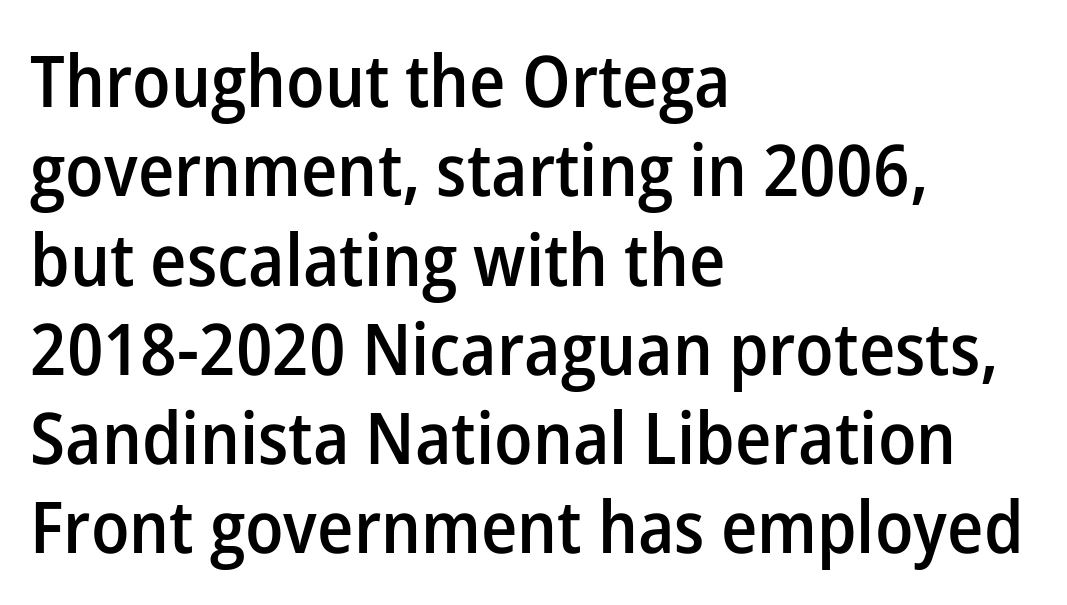
In terms of posture, this sample is upright. Is the letter spacing exaggerated? No — it looks like the ordinary default. Letterform terminals end flat and unadorned throughout the passage. Unmarked baselines from the first word to the last. The passage shown is semibold, sitting just below true bold. Where is the straight margin? On the left.
